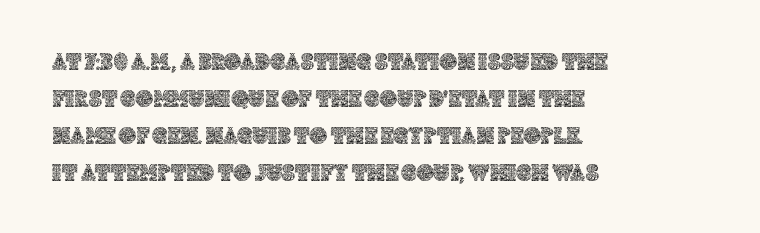
Q: Is the text italic (slanted)? A: No, it is upright.
Q: Is the text underlined? A: No.
Q: How is the paragraph aligned? A: Left-aligned.
Q: Is the spacing between letters normal or unusually wide? A: Normal.
Q: Is the spacing between lines tight, normal or loose? A: Normal.
